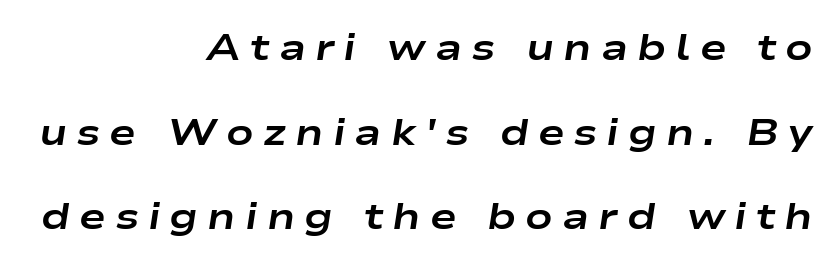
{"italic": "yes", "lean": "right", "slant_degrees": 9, "bold": "yes", "weight": "bold", "width": "wide", "stroke_contrast": "low", "x_height": "medium", "monospaced": "no", "underline": "no", "align": "right", "line_spacing": "loose", "line_spacing_ratio": 2.35, "letter_spacing": "wide", "letter_spacing_em": 0.25, "glyph_px": 36}
